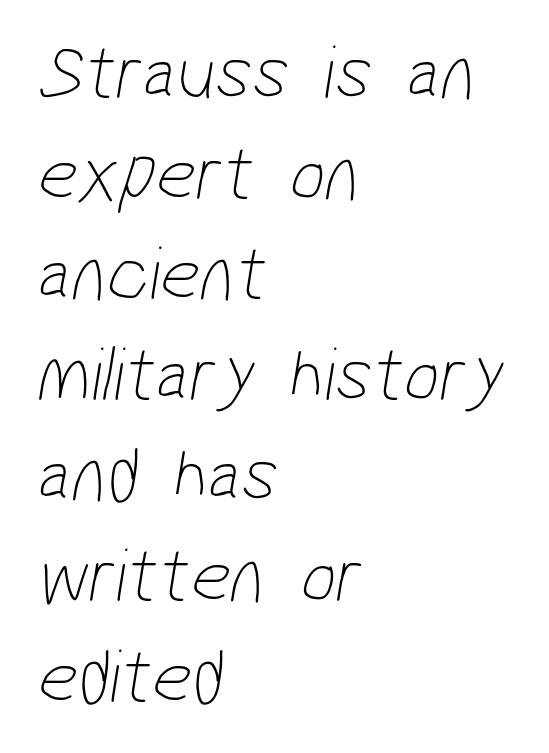
Q: Is the text bold? A: No.
Q: Is the typeface a serif or a sans-serif typeface? A: Sans-serif.
Q: Is the text underlined? A: No.
Q: How is the paragraph aligned? A: Left-aligned.
Q: Is the spacing between letters normal or unusually wide? A: Normal.
Q: Is the spacing between lines tight, normal or loose? A: Normal.
Q: Width (condensed, normal, or wide)? A: Condensed.
Q: Stroke contrast? A: Low.
Q: x-height? A: Medium.
Q: Monospaced? A: No.
